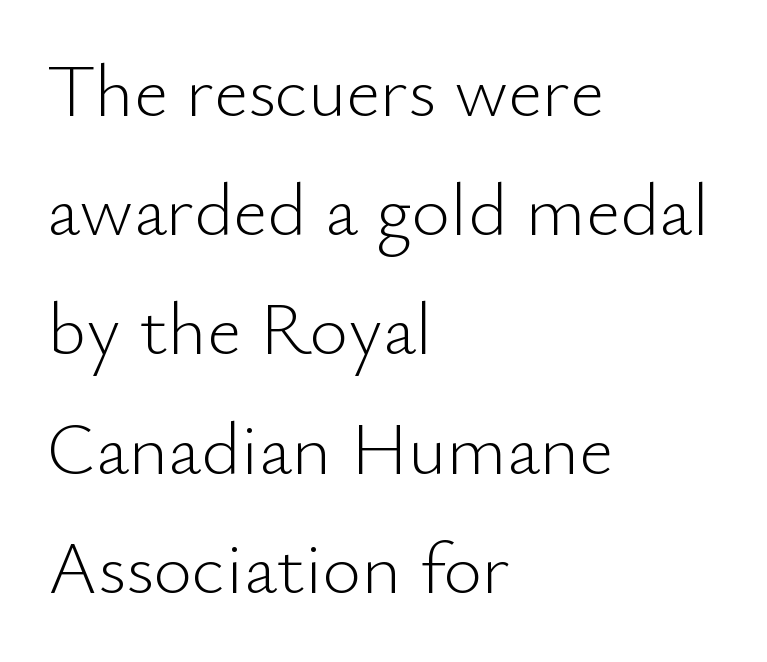
The image shows 75 px light sans-serif type, upright; set left-aligned, normal line spacing (1.59x), normal letter spacing, not underlined; low stroke contrast and a small x-height.
